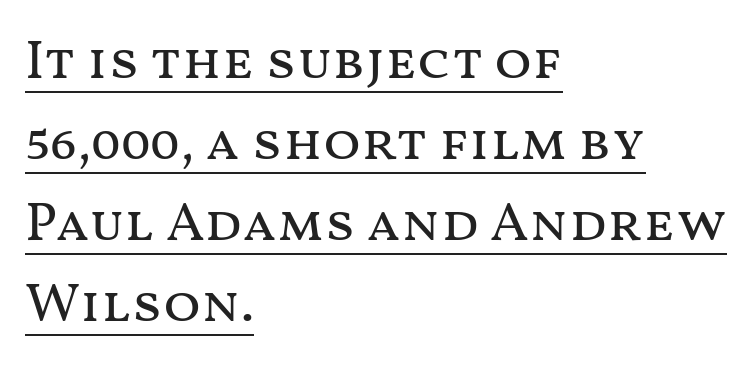
The image shows 55 px regular-weight, wide type, upright; set left-aligned, normal line spacing (1.47x), normal letter spacing, underlined; medium stroke contrast and a medium x-height.
